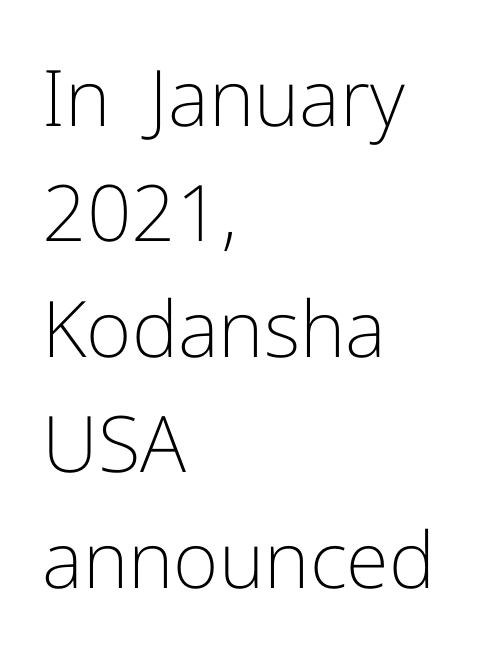
The passage shown has conventional tracking throughout. Is this a fixed-width face? No — the glyphs have proportional, varying widths. Leading: standard. These lines are composed in type without serifs. The weight would be labelled regular, book, light, or lighter still.
